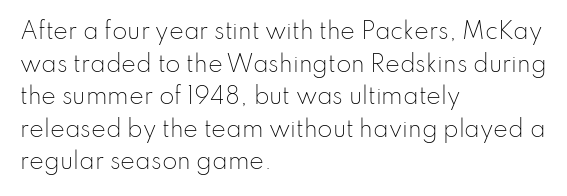
Rows of type keep a routine distance in the vertical direction. The space beneath each line is pristine and unruled. Which margin do the lines hug? The left one — the right edge is uneven. The letterforms sit shoulder to shoulder at normal distance.
